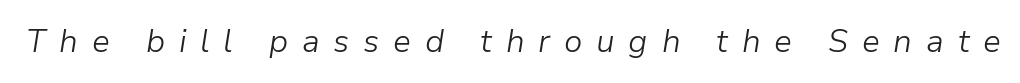
The letterforms sit at book weight or below. Descenders are the only things crossing below the line. Short note: letters widely spaced. If you drew a line through each stem, it would be angled. The rendering uses natural spacing where letterforms have individual widths.
